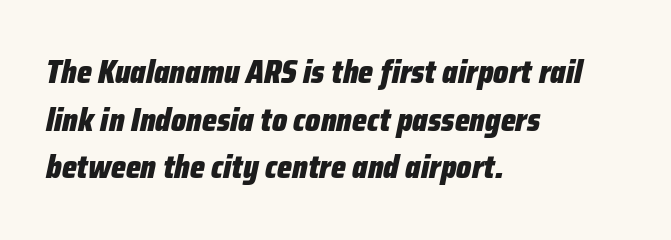
Q: Is the text bold? A: Yes.
Q: Is the text italic (slanted)? A: Yes, it leans right by about 12 degrees.
Q: Is the text underlined? A: No.
Q: How is the paragraph aligned? A: Left-aligned.
Q: Is the spacing between letters normal or unusually wide? A: Normal.
Q: Is the spacing between lines tight, normal or loose? A: Normal.
Q: Width (condensed, normal, or wide)? A: Condensed.
Q: Stroke contrast? A: Low.
Q: x-height? A: Medium.
Q: Monospaced? A: No.
